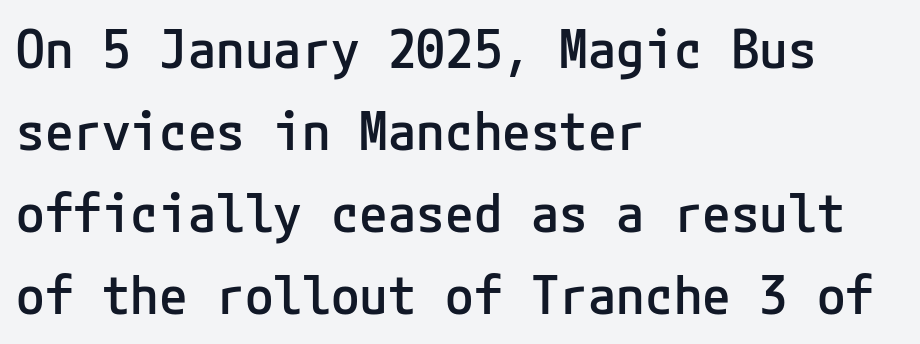
{"serif": "no", "italic": "no", "bold": "semi", "weight": "semibold", "width": "normal", "stroke_contrast": "low", "x_height": "medium", "underline": "no", "align": "left", "line_spacing": "normal", "line_spacing_ratio": 1.58, "letter_spacing": "normal", "letter_spacing_em": 0.0, "glyph_px": 52}
